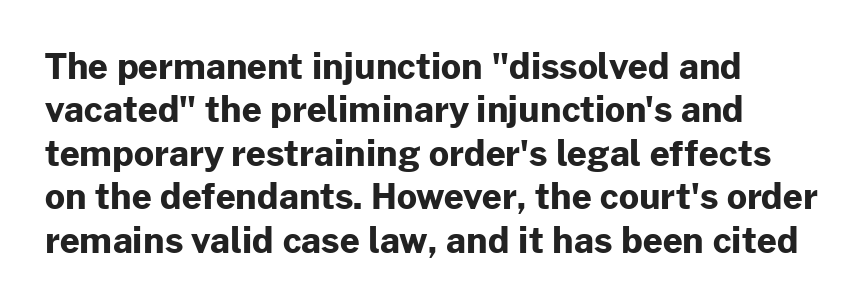
Q: Is the text bold? A: Yes.
Q: Is the text italic (slanted)? A: No, it is upright.
Q: Is the typeface a serif or a sans-serif typeface? A: Sans-serif.
Q: Is the text underlined? A: No.
Q: How is the paragraph aligned? A: Left-aligned.
Q: Is the spacing between letters normal or unusually wide? A: Normal.
Q: Width (condensed, normal, or wide)? A: Normal.
Q: Stroke contrast? A: Low.
Q: x-height? A: Medium.
Q: Monospaced? A: No.
